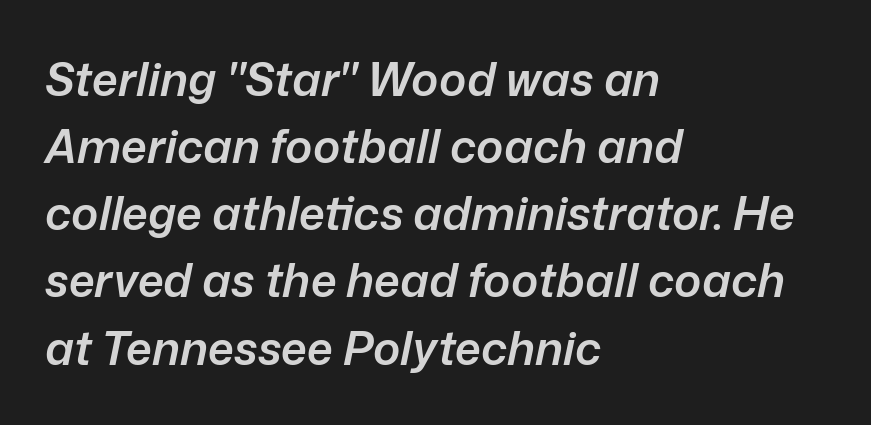
The image shows 46 px semibold type, italic (leaning right); set left-aligned, normal line spacing (1.46x), normal letter spacing, not underlined; low stroke contrast and a medium x-height.
